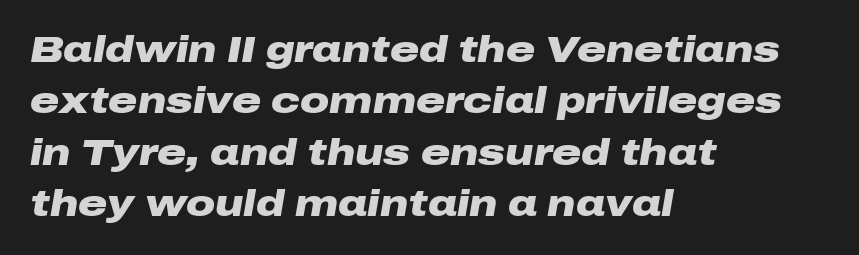
The image shows 36 px heavy, wide type, italic (leaning right); set left-aligned, normal line spacing (1.43x), normal letter spacing, not underlined; low stroke contrast and a medium x-height.
